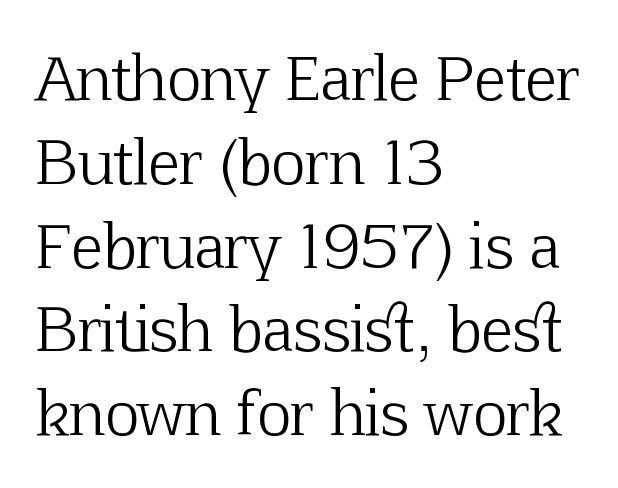
You can tell from the footed stems that serif type was used. Baseline-to-baseline distance is the conventional proportion of letter height. Tracking here is standard; glyphs follow each other at the usual distance. One-word summary of the alignment: left. The gap between lines stays unmarked.
